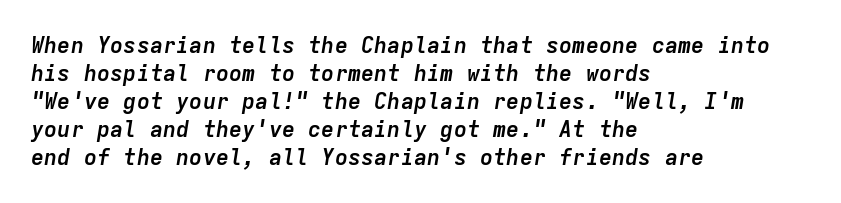
The image shows 22 px bold type, italic (leaning right); set left-aligned, normal line spacing (1.27x), normal letter spacing, not underlined.
